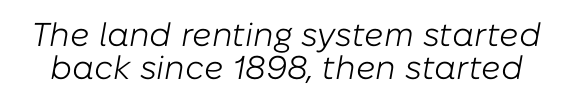
The image shows 33 px light type, italic (leaning right); set tight line spacing (1.0x), normal letter spacing, not underlined; low stroke contrast and a medium x-height.
